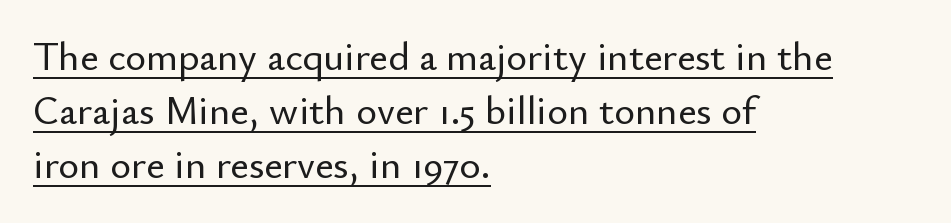
{"serif": "no", "italic": "no", "width": "normal", "stroke_contrast": "low", "x_height": "small", "monospaced": "no", "underline": "yes", "align": "left", "line_spacing": "normal", "line_spacing_ratio": 1.35, "letter_spacing": "normal", "letter_spacing_em": 0.0, "glyph_px": 40}
